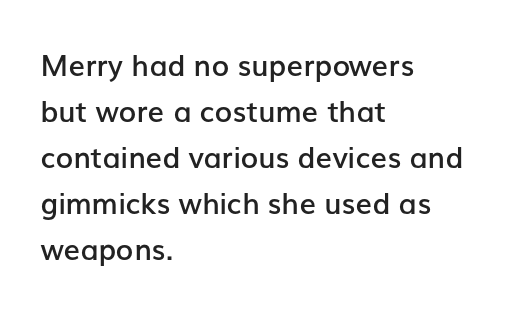
The image shows 29 px semibold sans-serif type, upright; set left-aligned, normal line spacing (1.59x), normal letter spacing, not underlined; low stroke contrast and a medium x-height.
